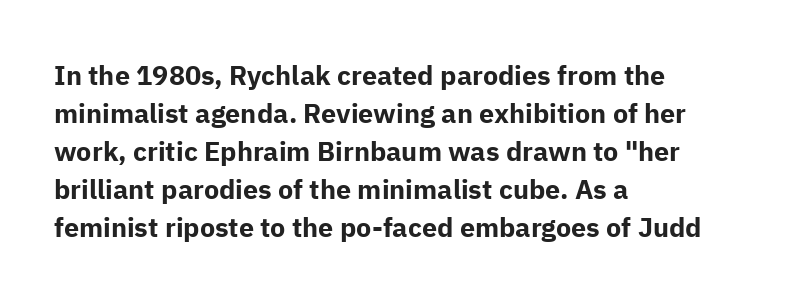
{"italic": "no", "bold": "yes", "underline": "no", "align": "left", "line_spacing": "normal", "line_spacing_ratio": 1.41, "letter_spacing": "normal", "letter_spacing_em": 0.0, "glyph_px": 27}
